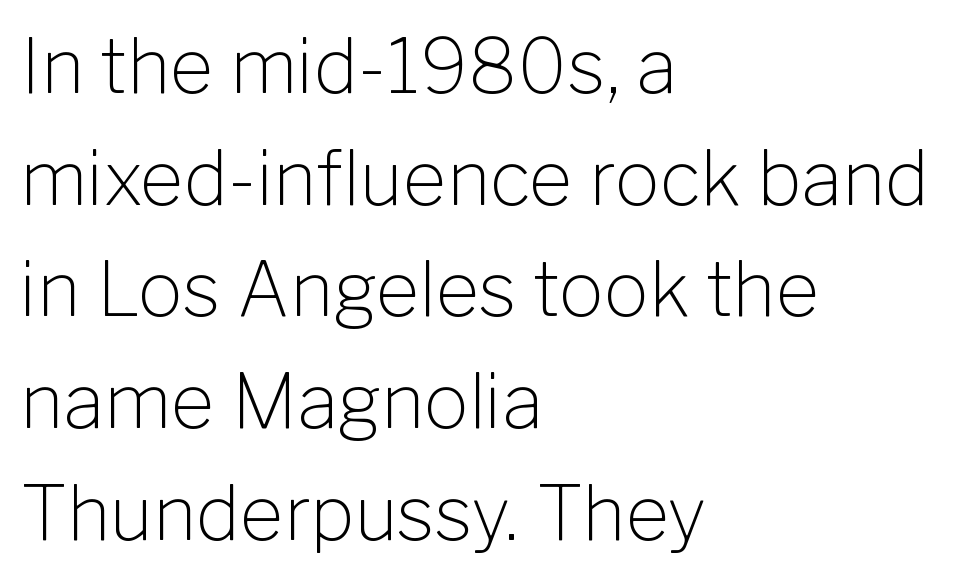
{"serif": "no", "italic": "no", "bold": "no", "weight": "light", "width": "normal", "stroke_contrast": "low", "x_height": "medium", "monospaced": "no", "underline": "no", "align": "left", "line_spacing": "normal", "line_spacing_ratio": 1.49, "letter_spacing": "normal", "letter_spacing_em": 0.0, "glyph_px": 75}
